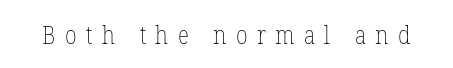
Q: Is the text bold? A: No.
Q: Is the text italic (slanted)? A: No, it is upright.
Q: Is the text underlined? A: No.
Q: Is the spacing between letters normal or unusually wide? A: Unusually wide.
